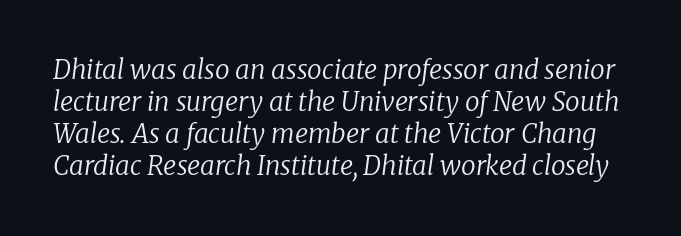
Q: Is the text bold? A: No.
Q: Is the text italic (slanted)? A: Yes, it leans right by about 8 degrees.
Q: Is the text underlined? A: No.
Q: Is the spacing between letters normal or unusually wide? A: Normal.
